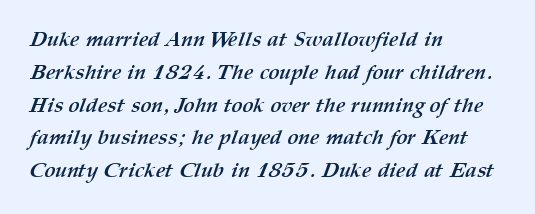
{"bold": "yes", "underline": "no", "align": "left", "line_spacing": "normal", "line_spacing_ratio": 1.56, "letter_spacing": "normal", "letter_spacing_em": 0.0, "glyph_px": 21}
